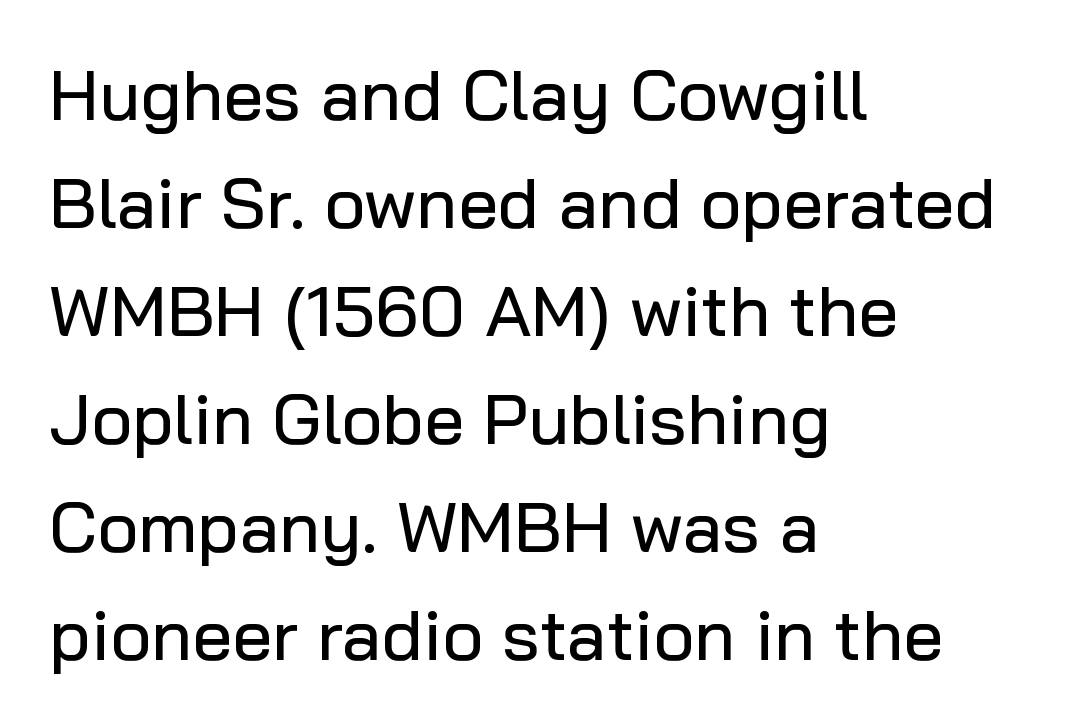
The image shows 71 px sans-serif type, upright; set left-aligned, normal line spacing (1.52x), normal letter spacing, not underlined; low stroke contrast and a medium x-height.
